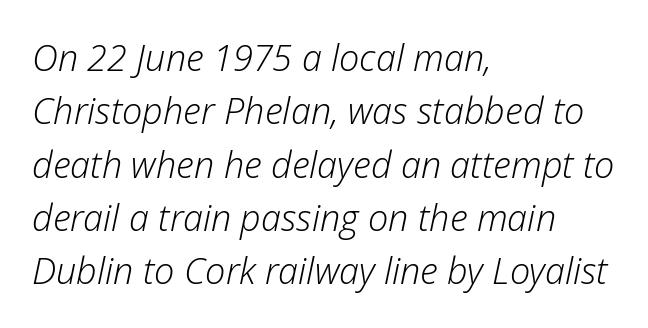
Q: Is the text bold? A: No.
Q: Is the text italic (slanted)? A: Yes, it leans right by about 12 degrees.
Q: Is the text underlined? A: No.
Q: How is the paragraph aligned? A: Left-aligned.
Q: Is the spacing between letters normal or unusually wide? A: Normal.
Q: Is the spacing between lines tight, normal or loose? A: Normal.
Q: Width (condensed, normal, or wide)? A: Normal.
Q: Stroke contrast? A: Low.
Q: x-height? A: Medium.
Q: Monospaced? A: No.
